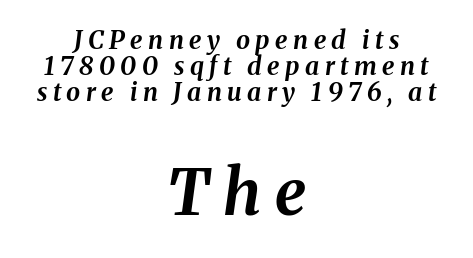
The tracking reads as deliberately expanded to a designer's eye. The designer dialed line spacing down below the default. This rendering features lettering with no underline. Designer's note — italics engaged. Centered paragraph, ragged on both sides.
